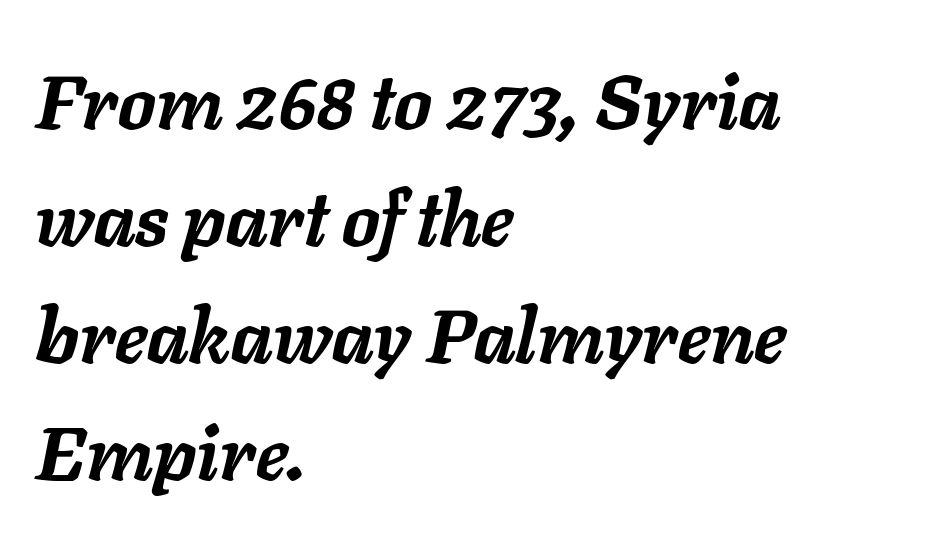
Q: Is the text bold? A: Yes.
Q: Is the text italic (slanted)? A: Yes, it leans right by about 11 degrees.
Q: Is the text underlined? A: No.
Q: How is the paragraph aligned? A: Left-aligned.
Q: Is the spacing between letters normal or unusually wide? A: Normal.
Q: Is the spacing between lines tight, normal or loose? A: Normal.
Q: Width (condensed, normal, or wide)? A: Normal.
Q: Stroke contrast? A: Low.
Q: x-height? A: Medium.
Q: Monospaced? A: No.
